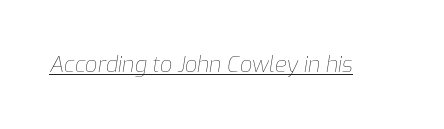
{"italic": "yes", "lean": "right", "slant_degrees": 9, "bold": "no", "underline": "yes", "letter_spacing": "normal", "letter_spacing_em": 0.0, "glyph_px": 22}
